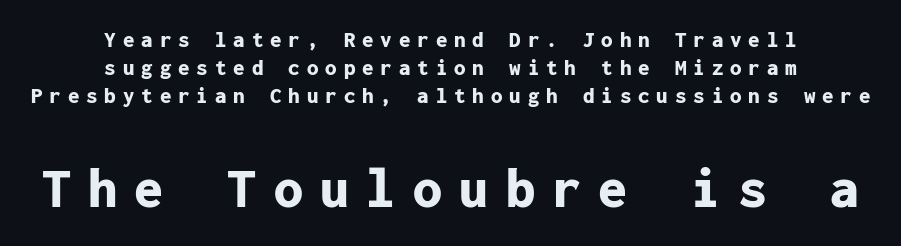
The space directly below the letters is spotless. Every row of glyphs is offset so its center matches the block's center. Substantial extra tracking has been applied to these lines. The rendering shows plain stroke endings on the letterforms — a sans-serif design.
